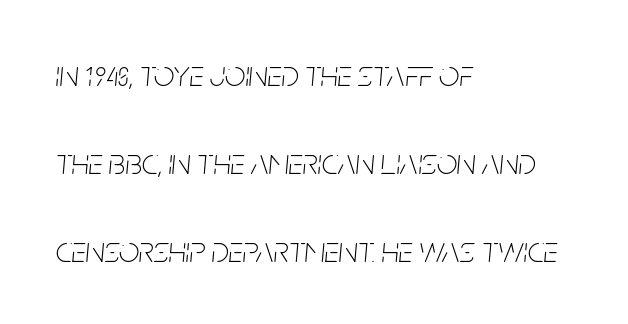
Left-aligned paragraph, ragged on the right. If you measured baseline to baseline, you'd find a long distance. Emphasis-style slanted type is in use. Underlining? Definitely not there. In terms of letterspacing, this is plain default setting. Do the characters align in a grid? No, the font is proportional.
